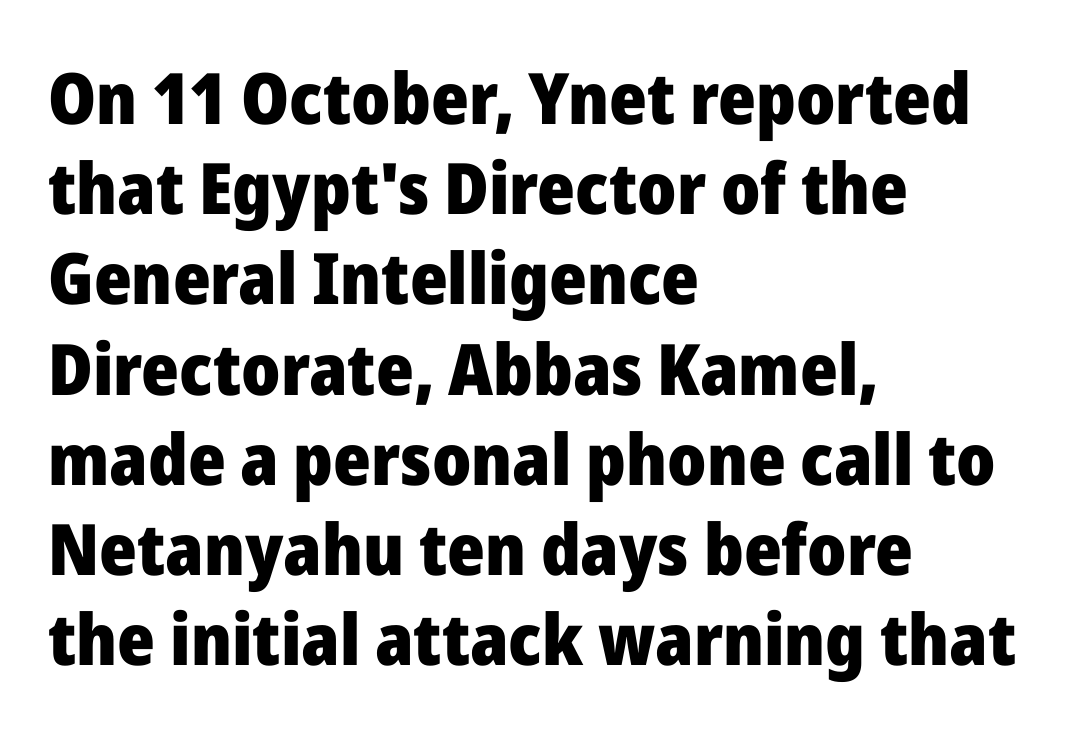
Spacing verdict: proportional, widths tailored to each character. Upright lettering throughout. You'd pick this weight for a headline — it's a proper bold. Regular leading. Anything drawn beneath the words? Only blank space. Horizontal alignment here is leftward, the default for most running prose.
